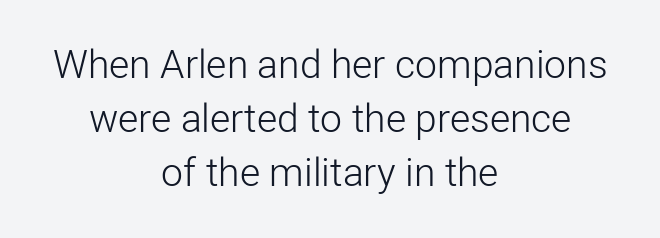
The letters sit at their default tracking, neither squeezed nor spread. Is there any slant? The stems are plumb. The typesetter chose a symmetrical, centered arrangement here. The typesetting does not lean heavy: it is not bold. Leading matches the norm, producing a regular column.
